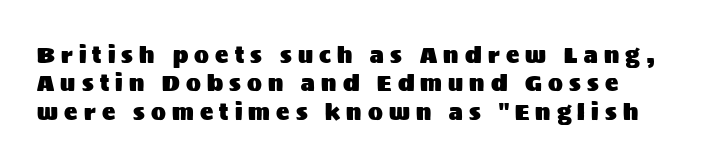
Compared with typical paragraphs, the rows here are spaced about the same. The foot of each line stays bare and open. Unlike italic type, these characters show no tilt at all. Short note: letters widely spaced.
